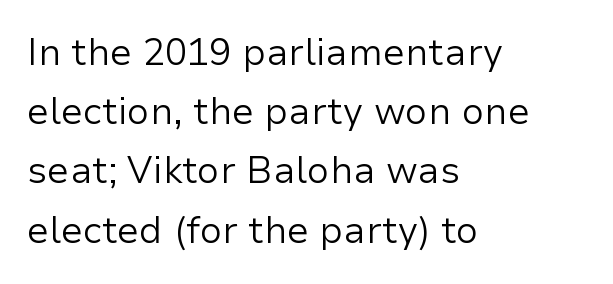
Q: Is the text bold? A: No.
Q: Is the text italic (slanted)? A: No, it is upright.
Q: Is the typeface a serif or a sans-serif typeface? A: Sans-serif.
Q: Is the text underlined? A: No.
Q: How is the paragraph aligned? A: Left-aligned.
Q: Is the spacing between letters normal or unusually wide? A: Normal.
Q: Is the spacing between lines tight, normal or loose? A: Normal.
Q: Width (condensed, normal, or wide)? A: Normal.
Q: Stroke contrast? A: Low.
Q: x-height? A: Medium.
Q: Monospaced? A: No.
